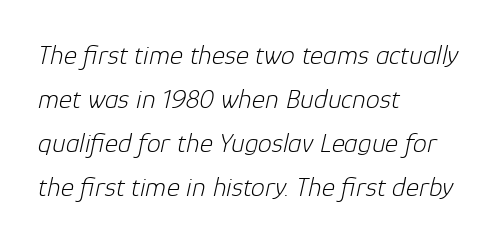
{"italic": "yes", "lean": "right", "slant_degrees": 12, "bold": "no", "weight": "light", "width": "normal", "stroke_contrast": "low", "x_height": "medium", "monospaced": "no", "underline": "no", "align": "left", "line_spacing": "normal", "line_spacing_ratio": 1.57, "letter_spacing": "normal", "letter_spacing_em": 0.0, "glyph_px": 28}
